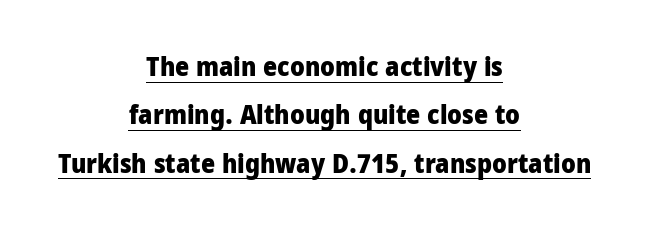
{"italic": "no", "bold": "yes", "underline": "yes", "align": "center", "line_spacing_ratio": 1.79, "letter_spacing": "normal", "letter_spacing_em": 0.0, "glyph_px": 27}
